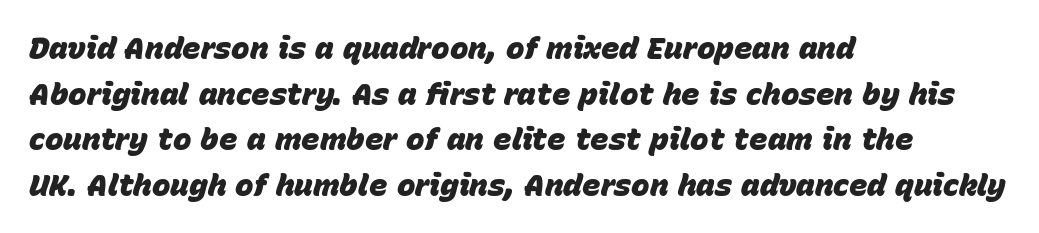
{"italic": "yes", "lean": "right", "slant_degrees": 15, "bold": "yes", "weight": "heavy", "width": "normal", "stroke_contrast": "low", "x_height": "large", "monospaced": "no", "underline": "no", "align": "left", "line_spacing": "normal", "line_spacing_ratio": 1.47, "letter_spacing": "normal", "letter_spacing_em": 0.0, "glyph_px": 31}
